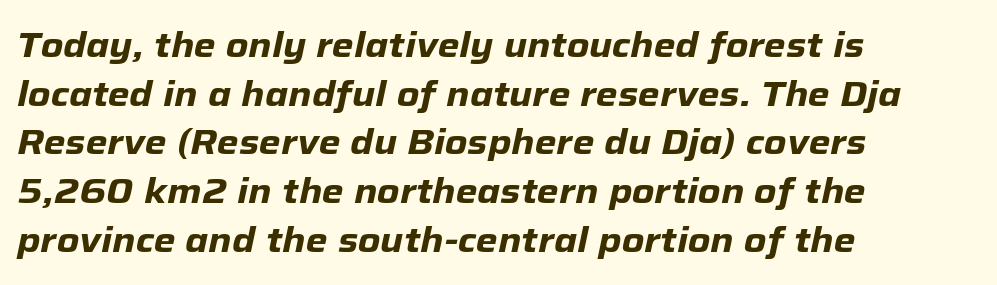
Pretty heavy lettering here — definitely bold. Here the glyphs are tracked normally, forming tight word shapes. Notice how descenders clear the ascenders below comfortably — that's standard leading. This sample has the flowing, uneven cadence of proportional lettering. The setting favours the left margin, as ordinary paragraphs usually do.
